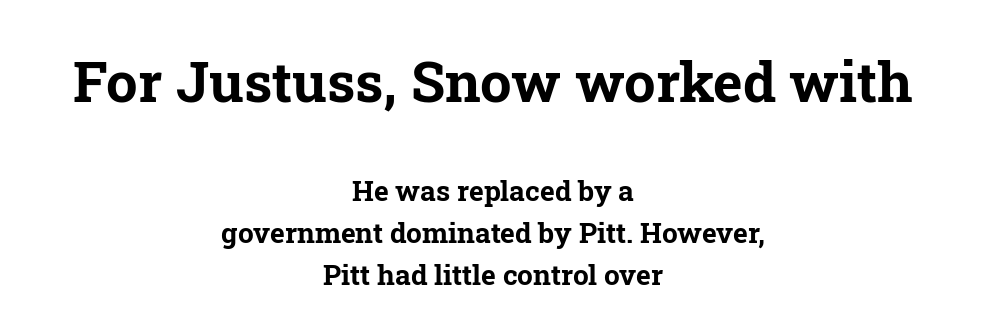
{"serif": "yes", "italic": "no", "bold": "yes", "weight": "bold", "width": "normal", "stroke_contrast": "low", "x_height": "medium", "monospaced": "no", "underline": "no", "align": "center", "line_spacing": "normal", "line_spacing_ratio": 1.49, "letter_spacing": "normal", "letter_spacing_em": 0.0, "larger_block": "first", "size_ratio": 2.0, "glyph_px": 56}
